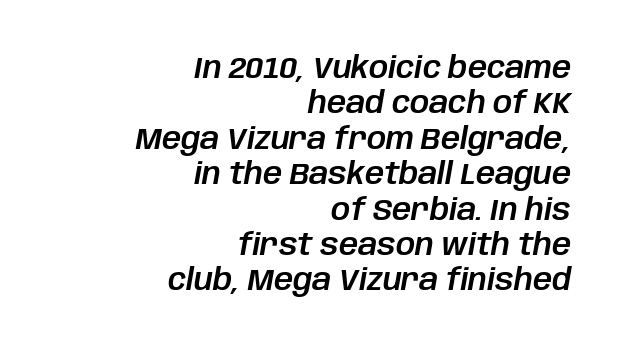
Q: Is the text italic (slanted)? A: Yes, it leans right by about 10 degrees.
Q: Is the text underlined? A: No.
Q: How is the paragraph aligned? A: Right-aligned.
Q: Is the spacing between letters normal or unusually wide? A: Normal.
Q: Width (condensed, normal, or wide)? A: Normal.
Q: Stroke contrast? A: Low.
Q: x-height? A: Large.
Q: Monospaced? A: No.
